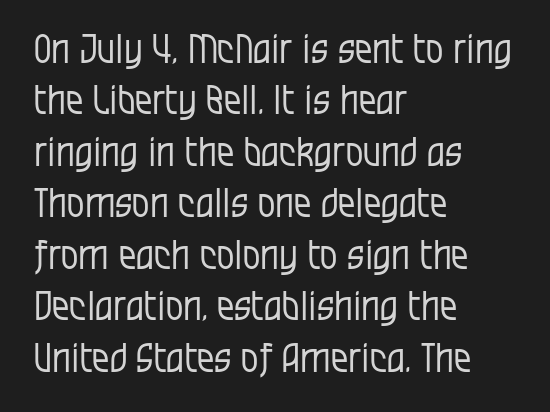
{"serif": "no", "italic": "no", "bold": "no", "weight": "regular", "width": "condensed", "stroke_contrast": "low", "x_height": "large", "monospaced": "no", "underline": "no", "align": "left", "line_spacing": "normal", "line_spacing_ratio": 1.32, "letter_spacing": "normal", "letter_spacing_em": 0.0, "glyph_px": 39}
